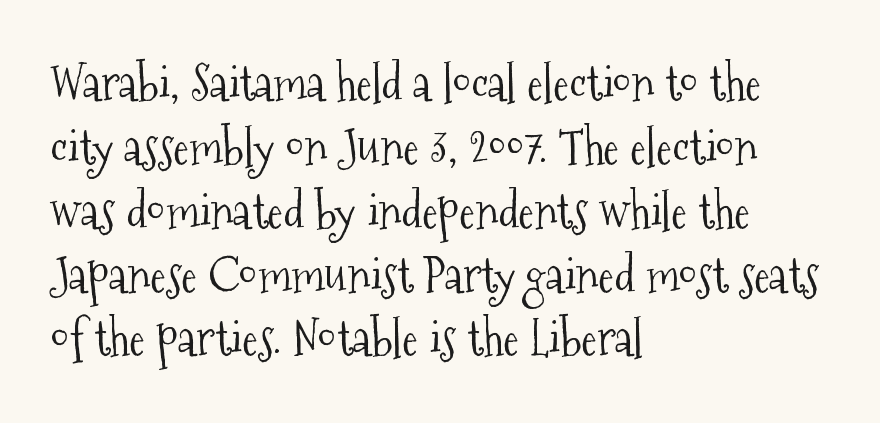
The image shows 48 px light, condensed serif type, upright; set left-aligned, normal line spacing (1.33x), normal letter spacing, not underlined; medium stroke contrast and a medium x-height.
